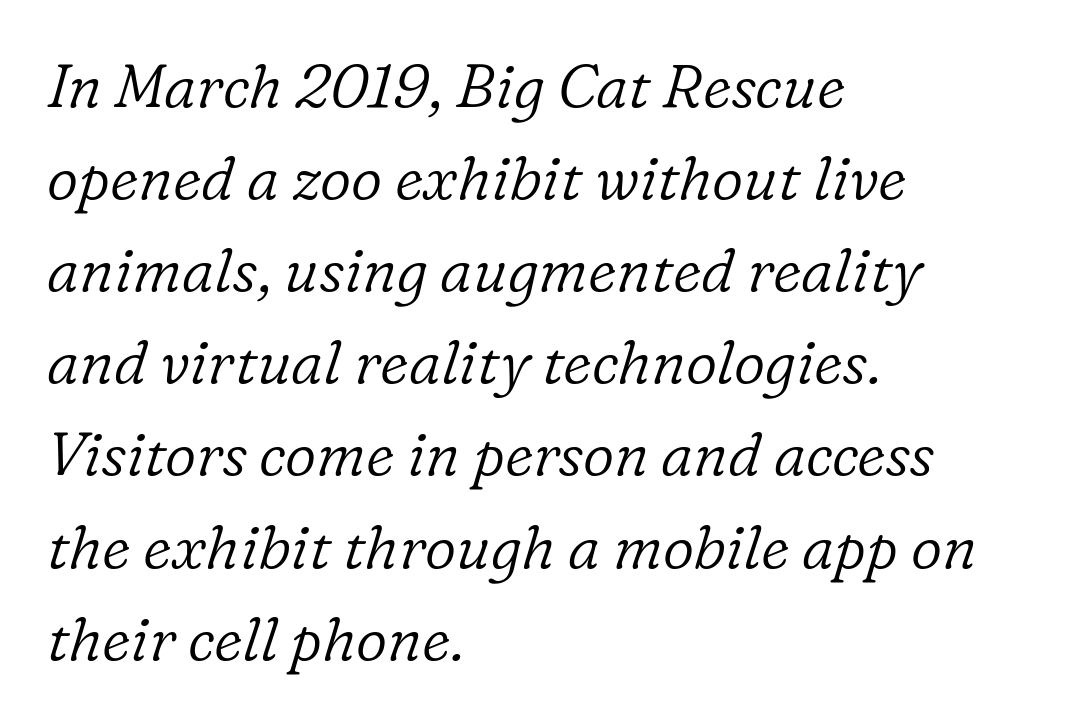
The image shows 61 px light serif type, italic (leaning right); set left-aligned, normal line spacing (1.51x), normal letter spacing, not underlined; low stroke contrast and a medium x-height.
